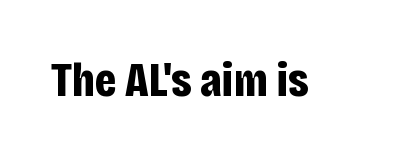
{"serif": "no", "italic": "no", "bold": "yes", "weight": "bold", "width": "condensed", "stroke_contrast": "low", "x_height": "large", "monospaced": "no", "underline": "no", "letter_spacing": "normal", "letter_spacing_em": 0.0, "glyph_px": 48}
